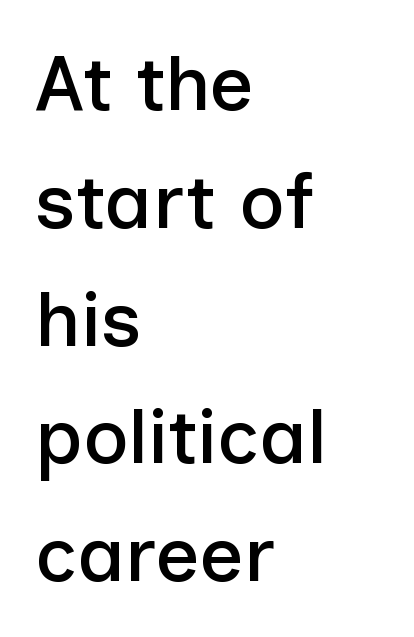
{"serif": "no", "italic": "no", "width": "normal", "stroke_contrast": "low", "x_height": "medium", "monospaced": "no", "underline": "no", "align": "left", "line_spacing": "normal", "line_spacing_ratio": 1.51, "letter_spacing": "normal", "letter_spacing_em": 0.0, "glyph_px": 78}
